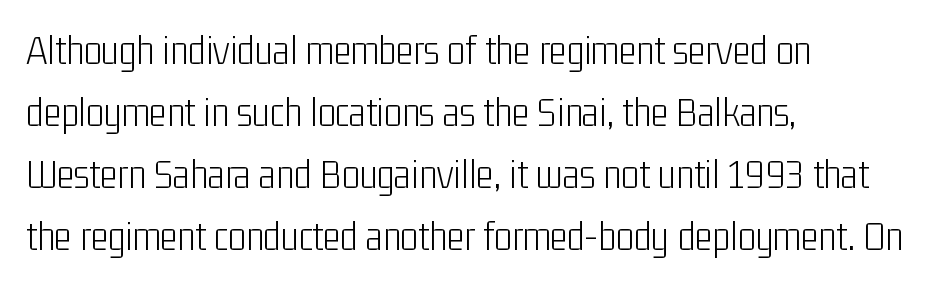
{"serif": "no", "italic": "no", "bold": "no", "weight": "light", "width": "condensed", "stroke_contrast": "low", "x_height": "medium", "monospaced": "no", "underline": "no", "align": "left", "line_spacing": "normal", "line_spacing_ratio": 1.48, "letter_spacing": "normal", "letter_spacing_em": 0.0, "glyph_px": 42}
